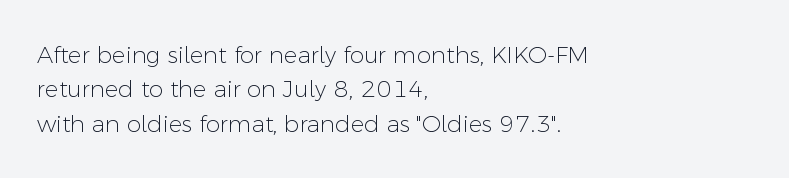
Q: Is the text bold? A: No.
Q: Is the text italic (slanted)? A: No, it is upright.
Q: Is the text underlined? A: No.
Q: How is the paragraph aligned? A: Left-aligned.
Q: Is the spacing between letters normal or unusually wide? A: Normal.
Q: Is the spacing between lines tight, normal or loose? A: Normal.
